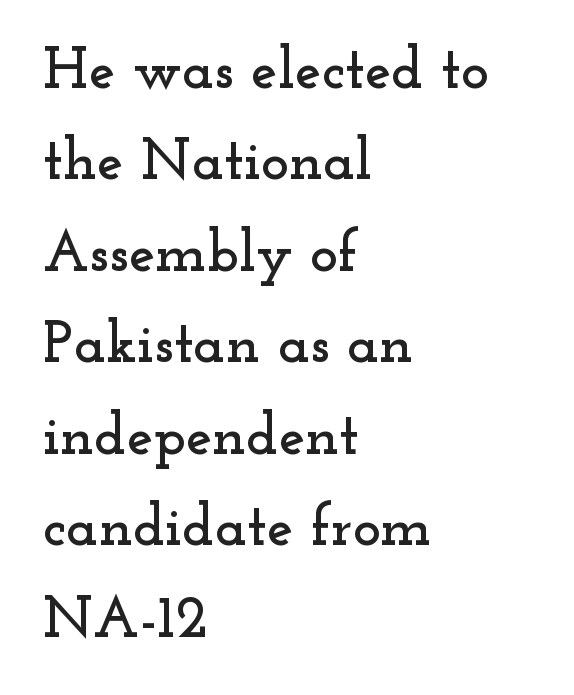
Q: Is the text italic (slanted)? A: No, it is upright.
Q: Is the typeface a serif or a sans-serif typeface? A: Serif.
Q: Is the text underlined? A: No.
Q: How is the paragraph aligned? A: Left-aligned.
Q: Is the spacing between letters normal or unusually wide? A: Normal.
Q: Is the spacing between lines tight, normal or loose? A: Normal.
Q: Width (condensed, normal, or wide)? A: Wide.
Q: Stroke contrast? A: Low.
Q: x-height? A: Small.
Q: Monospaced? A: No.
